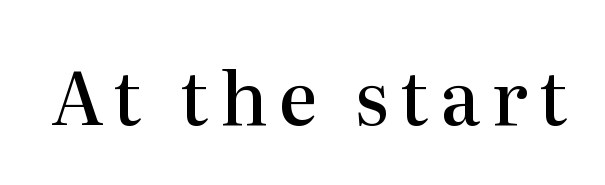
The image shows 74 px semibold serif type, upright; set not underlined; high stroke contrast and a medium x-height.
